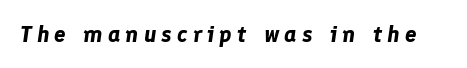
The image shows 23 px bold type, italic (leaning right); set unusually wide letter spacing (+0.22 em), not underlined.
